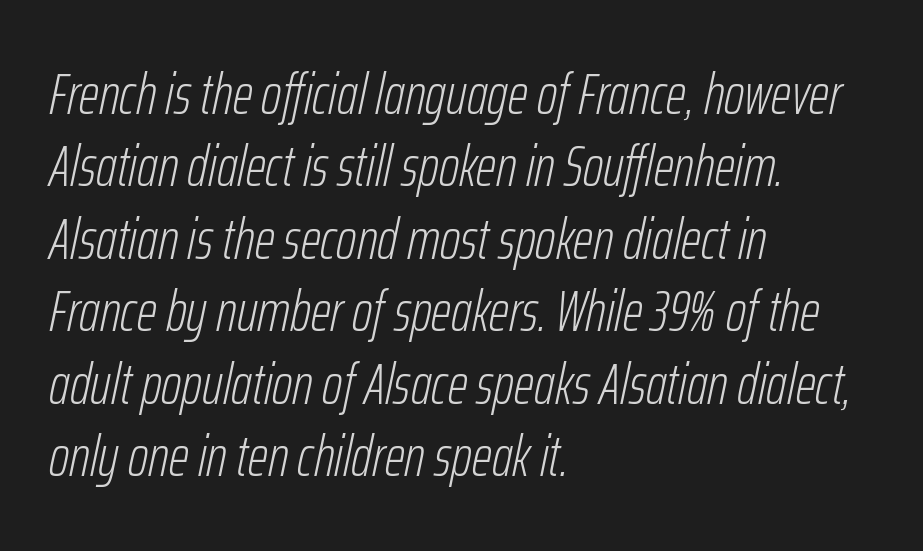
Caption: standard tracking, unaltered. Underline: absent. There's an unmistakable incline to the writing here. The ragged edge is on the right, which tells us the setting is flush left.
